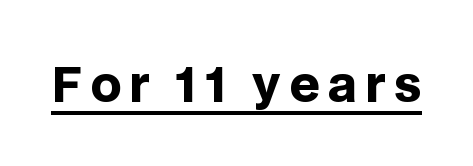
The rendered words wear a rule along their underside. The type family on display is of the sans-serif kind. Here the designer chose a conventional face with non-uniform glyph widths. Quick note: not italic, upright. These words are printed bold, with thick strokes throughout.
